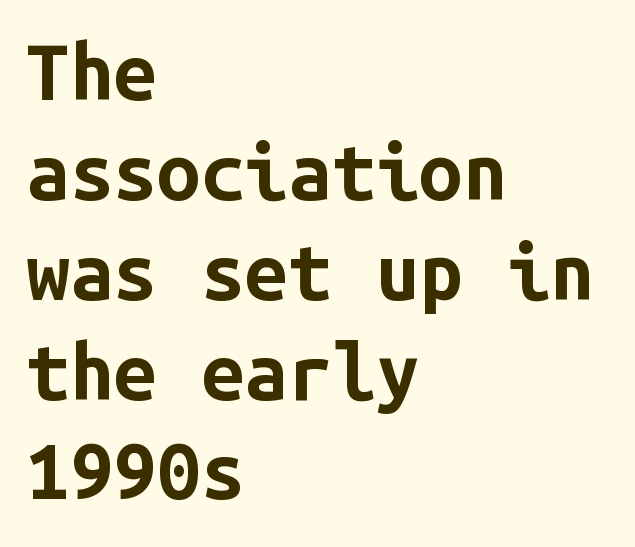
Q: Is the text bold? A: Yes.
Q: Is the text italic (slanted)? A: No, it is upright.
Q: Is the typeface a serif or a sans-serif typeface? A: Sans-serif.
Q: Is the text underlined? A: No.
Q: How is the paragraph aligned? A: Left-aligned.
Q: Is the spacing between letters normal or unusually wide? A: Normal.
Q: Is the spacing between lines tight, normal or loose? A: Normal.
Q: Width (condensed, normal, or wide)? A: Normal.
Q: Stroke contrast? A: Low.
Q: x-height? A: Medium.
Q: Monospaced? A: Yes.
